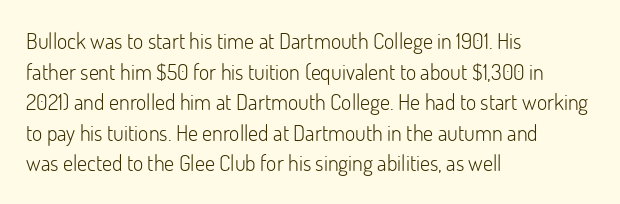
Here the glyphs are tracked normally, forming tight word shapes. This sample keeps an unexceptional amount of space between lines. Every character sits straight up, as roman type does. Each stroke keeps to a modest, everyday thickness or less. This rendering uses left alignment, leaving the right contour irregular. Descenders are the only things crossing below the line.
